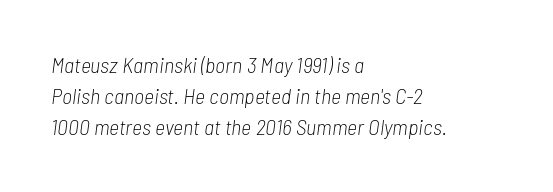
Lines of text with bare space underneath. Line beginnings align vertically; line endings do not. Looking at the ascenders, they clearly lean. The font is comparable to plain body text, perhaps lighter.
